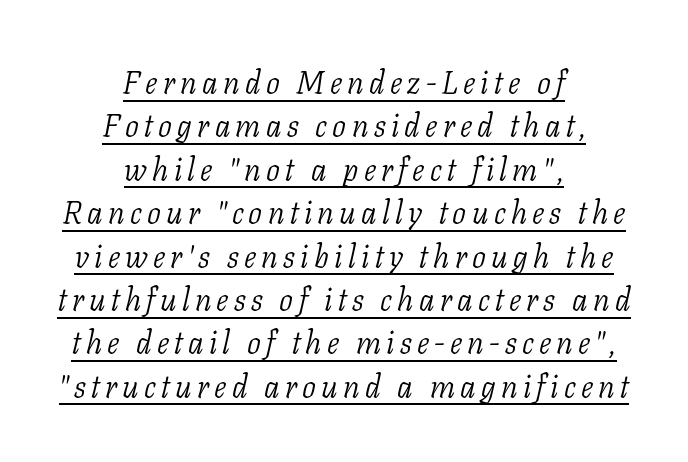
The font's italic variant was chosen for this text. The block of text has a typical density, with ordinary space between rows. Type style note: has serifs. A centered setting, common on invitations and titles, is used for this passage.
